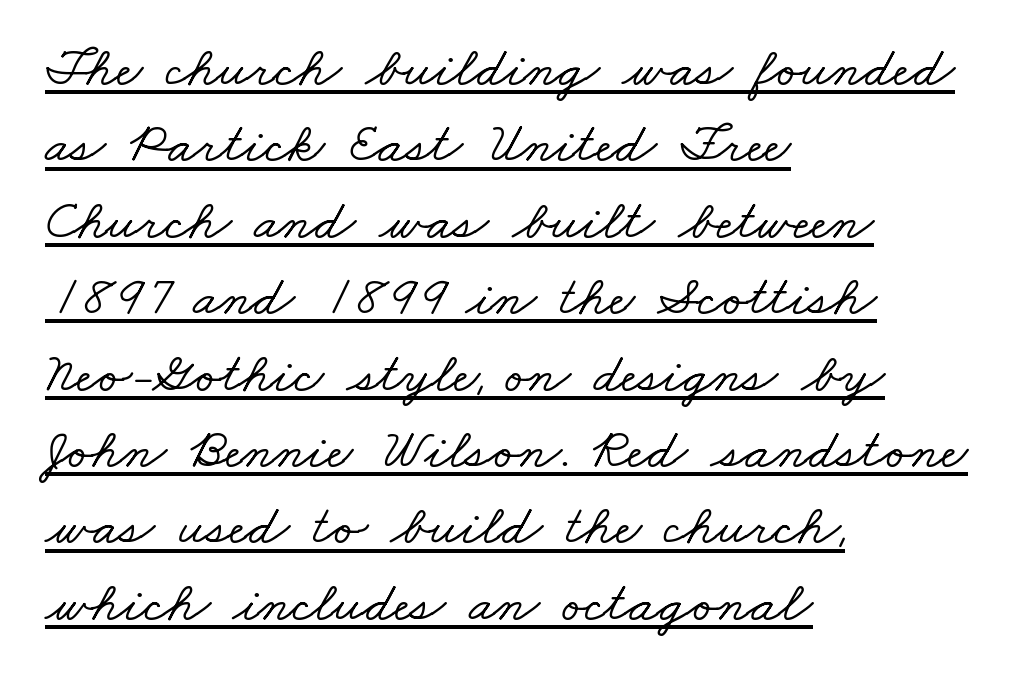
The image shows 57 px wide serif type; set left-aligned, normal line spacing (1.34x), normal letter spacing, underlined; low stroke contrast and a small x-height.
